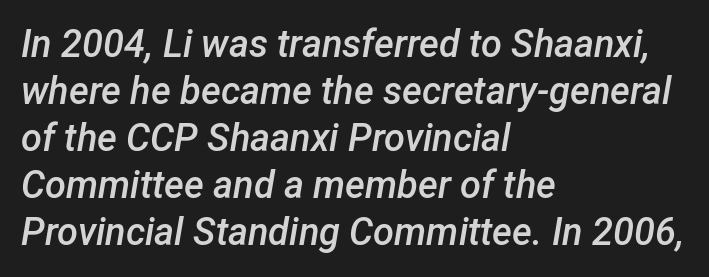
{"italic": "yes", "lean": "right", "slant_degrees": 12, "bold": "semi", "weight": "semibold", "width": "normal", "stroke_contrast": "low", "x_height": "medium", "monospaced": "no", "underline": "no", "align": "left", "line_spacing_ratio": 1.24, "letter_spacing": "normal", "letter_spacing_em": 0.0, "glyph_px": 38}
